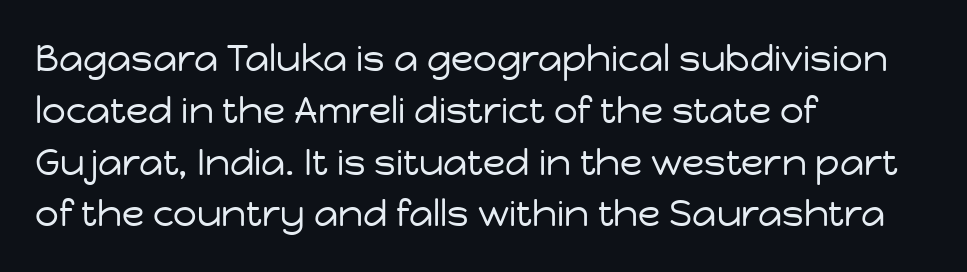
The image shows 37 px regular-weight sans-serif type, upright; set left-aligned, normal line spacing (1.4x), normal letter spacing, not underlined; low stroke contrast and a medium x-height.
